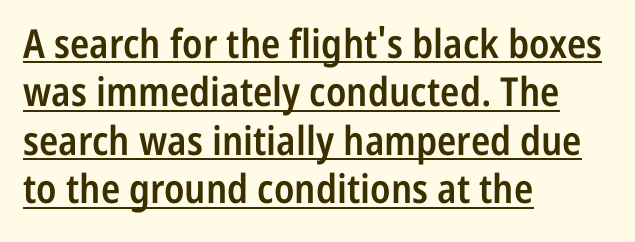
Q: Is the text bold? A: Semi-bold.
Q: Is the text italic (slanted)? A: No, it is upright.
Q: Is the typeface a serif or a sans-serif typeface? A: Sans-serif.
Q: Is the text underlined? A: Yes.
Q: How is the paragraph aligned? A: Left-aligned.
Q: Is the spacing between letters normal or unusually wide? A: Normal.
Q: Width (condensed, normal, or wide)? A: Condensed.
Q: Stroke contrast? A: Low.
Q: x-height? A: Medium.
Q: Monospaced? A: No.
